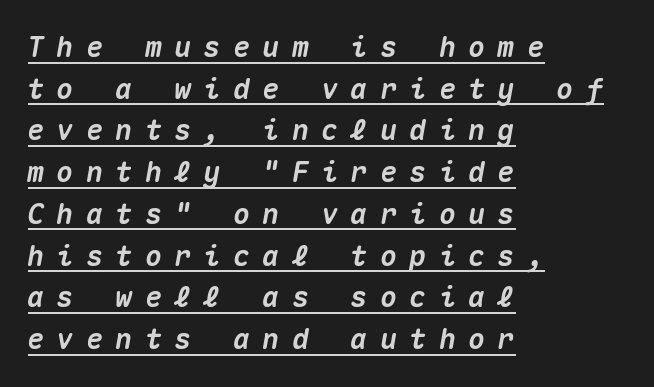
Q: Is the text bold? A: Yes.
Q: Is the text italic (slanted)? A: Yes, it leans right by about 10 degrees.
Q: Is the text underlined? A: Yes.
Q: How is the paragraph aligned? A: Left-aligned.
Q: Is the spacing between letters normal or unusually wide? A: Unusually wide.
Q: Is the spacing between lines tight, normal or loose? A: Normal.
Q: Width (condensed, normal, or wide)? A: Normal.
Q: Stroke contrast? A: Medium.
Q: x-height? A: Medium.
Q: Monospaced? A: Yes.
